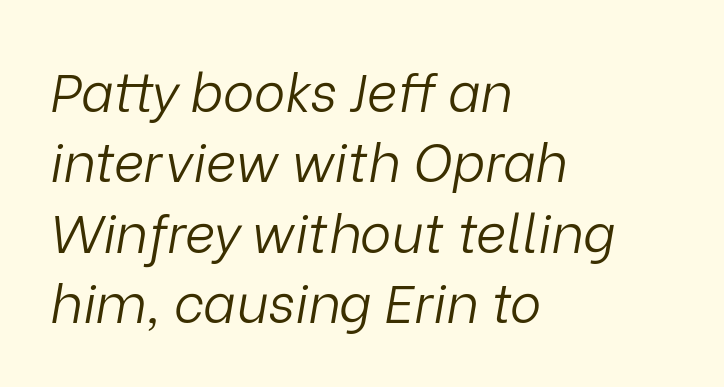
Spacing between characters is what you'd get straight out of the box. You could not count columns in this text — the font is proportionally spaced. Normally led — the rows are evenly, conventionally spaced. The zone under the glyphs is completely vacant.
